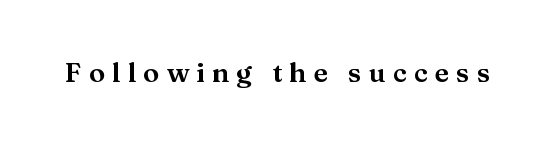
{"italic": "no", "underline": "no", "letter_spacing": "wide", "letter_spacing_em": 0.26, "glyph_px": 27}
